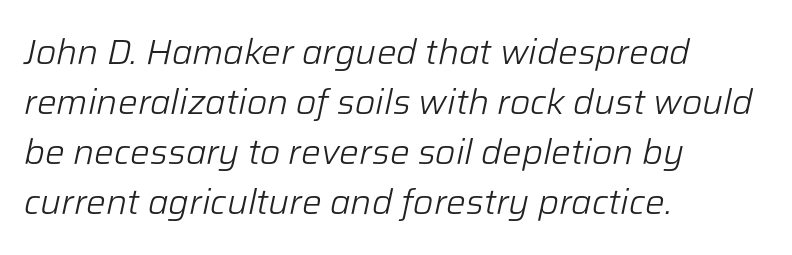
Q: Is the text bold? A: No.
Q: Is the text italic (slanted)? A: Yes, it leans right by about 12 degrees.
Q: Is the text underlined? A: No.
Q: How is the paragraph aligned? A: Left-aligned.
Q: Is the spacing between letters normal or unusually wide? A: Normal.
Q: Is the spacing between lines tight, normal or loose? A: Normal.
Q: Width (condensed, normal, or wide)? A: Normal.
Q: Stroke contrast? A: Low.
Q: x-height? A: Medium.
Q: Monospaced? A: No.
